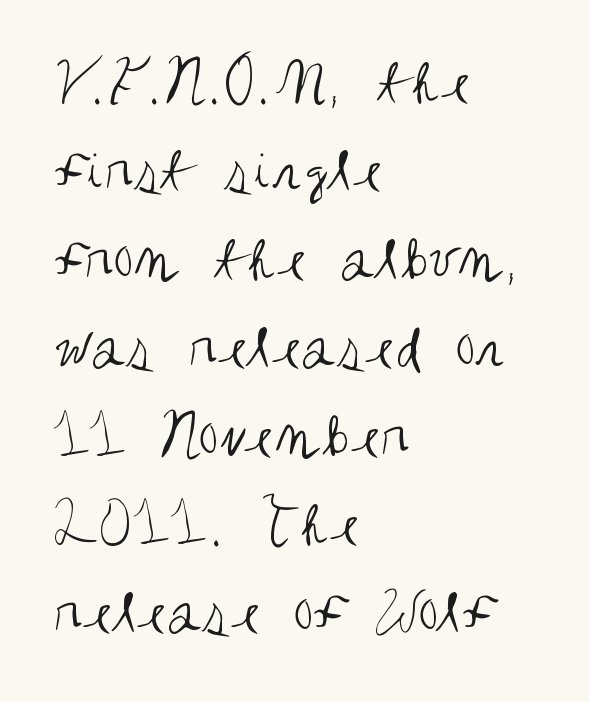
{"serif": "no", "bold": "no", "weight": "regular", "width": "condensed", "stroke_contrast": "medium", "x_height": "large", "monospaced": "no", "underline": "no", "align": "left", "line_spacing": "normal", "line_spacing_ratio": 1.36, "letter_spacing": "normal", "letter_spacing_em": 0.0, "glyph_px": 65}
